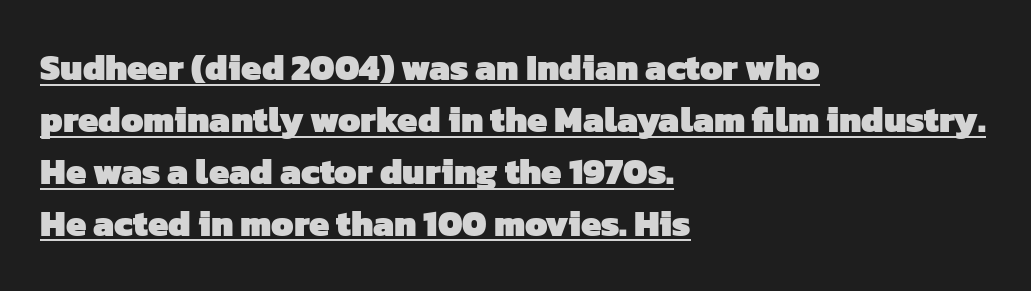
Q: Is the text bold? A: Yes.
Q: Is the typeface a serif or a sans-serif typeface? A: Sans-serif.
Q: Is the text underlined? A: Yes.
Q: How is the paragraph aligned? A: Left-aligned.
Q: Is the spacing between letters normal or unusually wide? A: Normal.
Q: Is the spacing between lines tight, normal or loose? A: Normal.
Q: Width (condensed, normal, or wide)? A: Normal.
Q: Stroke contrast? A: Low.
Q: x-height? A: Medium.
Q: Monospaced? A: No.
